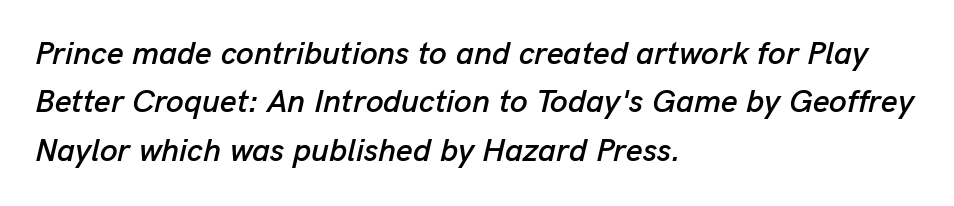
Q: Is the text italic (slanted)? A: Yes, it leans right by about 13 degrees.
Q: Is the text underlined? A: No.
Q: How is the paragraph aligned? A: Left-aligned.
Q: Is the spacing between letters normal or unusually wide? A: Normal.
Q: Is the spacing between lines tight, normal or loose? A: Normal.
Q: Width (condensed, normal, or wide)? A: Normal.
Q: Stroke contrast? A: Low.
Q: x-height? A: Medium.
Q: Monospaced? A: No.
